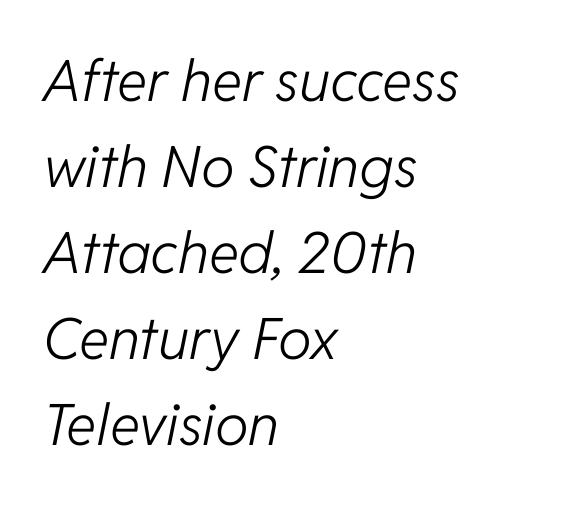
{"italic": "yes", "lean": "right", "slant_degrees": 11, "bold": "no", "weight": "light", "width": "normal", "stroke_contrast": "low", "x_height": "medium", "monospaced": "no", "underline": "no", "align": "left", "line_spacing": "normal", "line_spacing_ratio": 1.51, "letter_spacing": "normal", "letter_spacing_em": 0.0, "glyph_px": 57}
